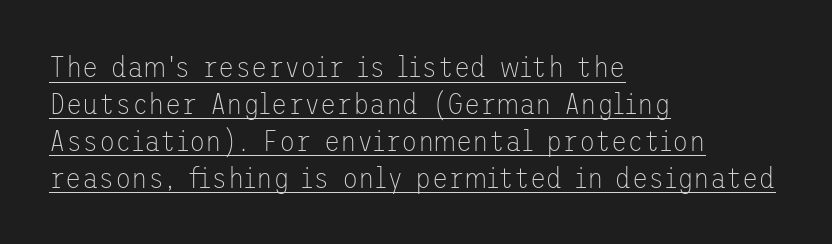
Typographically, this falls in the sans-serif category. Underlining? Definitely there. The paragraph shown leans on its left margin. Bold? No — there's no thickening of the strokes.
